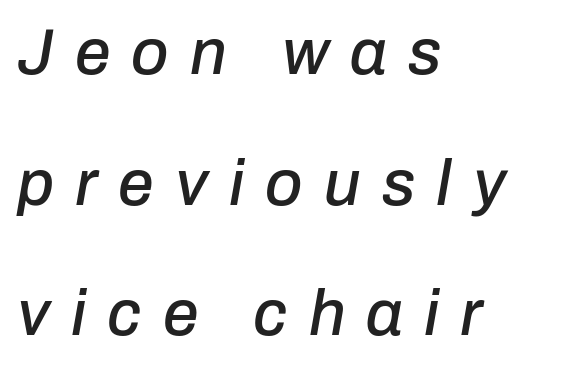
Q: Is the text italic (slanted)? A: Yes, it leans right by about 10 degrees.
Q: Is the text underlined? A: No.
Q: How is the paragraph aligned? A: Left-aligned.
Q: Is the spacing between letters normal or unusually wide? A: Unusually wide.
Q: Is the spacing between lines tight, normal or loose? A: Loose.
Q: Width (condensed, normal, or wide)? A: Normal.
Q: Stroke contrast? A: Low.
Q: x-height? A: Medium.
Q: Monospaced? A: No.
